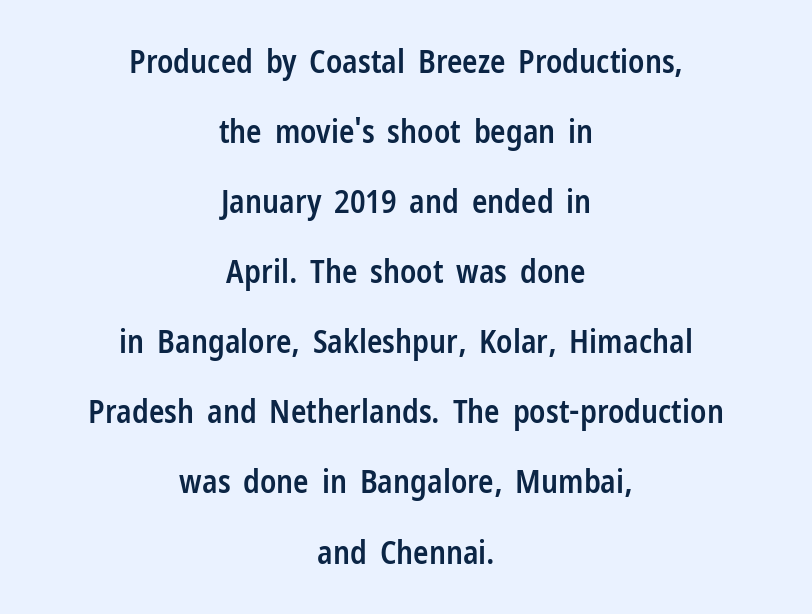
Is this a fixed-width face? No — the glyphs have proportional, varying widths. Unlike italic type, these characters show no tilt at all. Descenders are the only things crossing below the line. The passage shown is typeset with a sans-serif family. The designer dialed line spacing up above the default. The type is set solid horizontally, with unmodified tracking.
